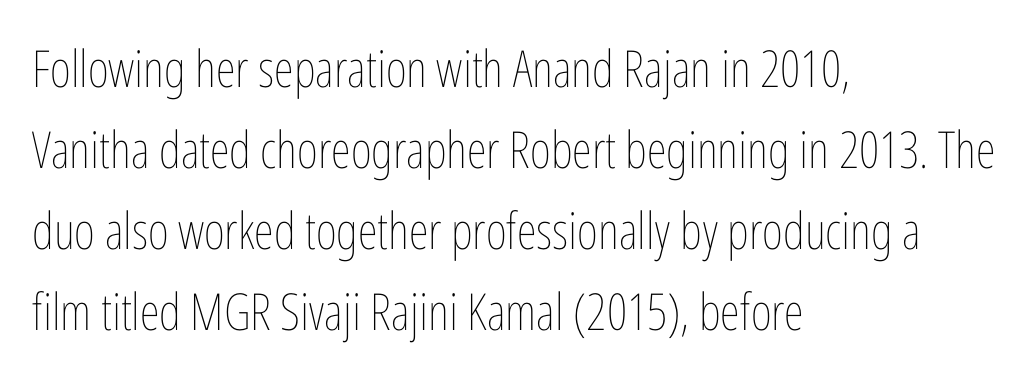
{"italic": "no", "bold": "no", "weight": "thin", "width": "condensed", "stroke_contrast": "low", "x_height": "medium", "monospaced": "no", "underline": "no", "align": "left", "line_spacing": "normal", "line_spacing_ratio": 1.59, "letter_spacing": "normal", "letter_spacing_em": 0.0, "glyph_px": 51}
